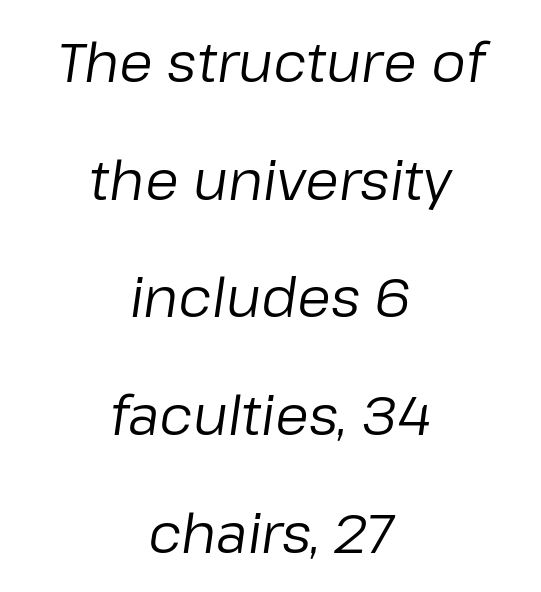
The image shows 55 px regular-weight type, italic (leaning right); set centered, loose line spacing (2.14x), normal letter spacing, not underlined; low stroke contrast and a medium x-height.
